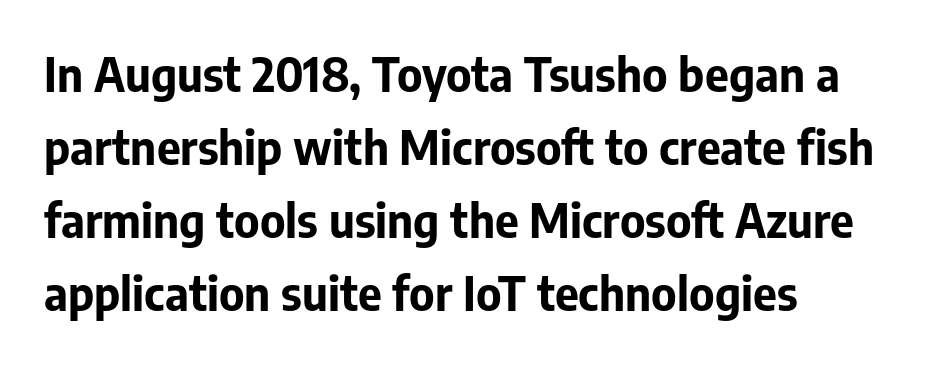
Bare-footed words on every line. The letters sit at their default tracking, neither squeezed nor spread. Typographically, this falls in the sans-serif category. The passage shown stacks its lines at a standard gap. The rendering uses natural spacing where letterforms have individual widths.
